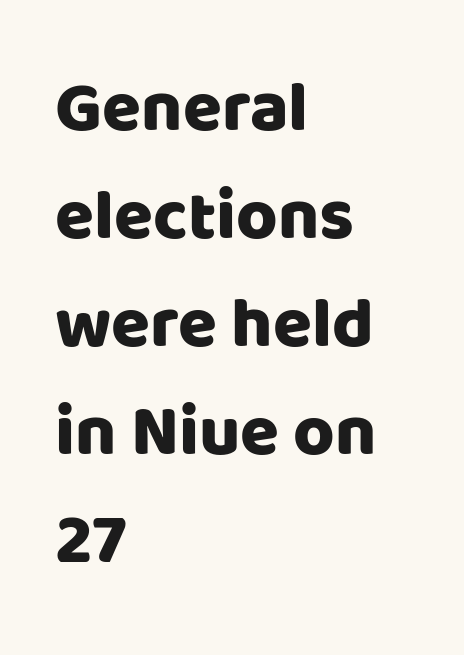
Q: Is the text italic (slanted)? A: No, it is upright.
Q: Is the typeface a serif or a sans-serif typeface? A: Sans-serif.
Q: Is the text underlined? A: No.
Q: How is the paragraph aligned? A: Left-aligned.
Q: Is the spacing between letters normal or unusually wide? A: Normal.
Q: Is the spacing between lines tight, normal or loose? A: Normal.
Q: Width (condensed, normal, or wide)? A: Normal.
Q: Stroke contrast? A: Low.
Q: x-height? A: Large.
Q: Monospaced? A: No.
